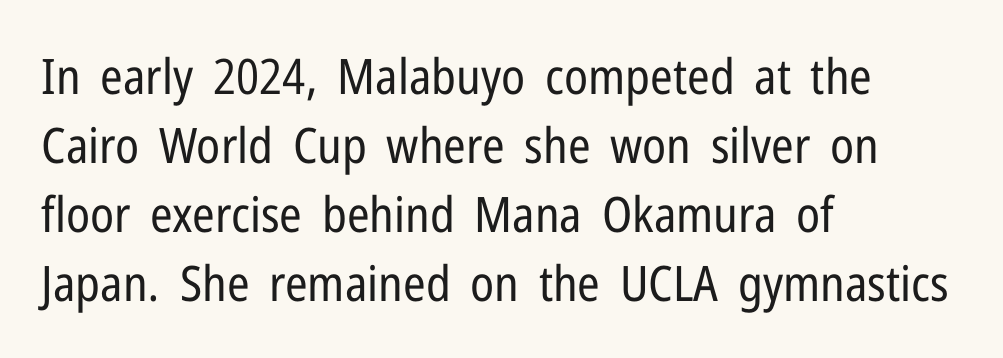
{"serif": "no", "italic": "no", "bold": "no", "weight": "regular", "width": "condensed", "stroke_contrast": "low", "x_height": "medium", "monospaced": "no", "underline": "no", "align": "left", "line_spacing": "normal", "line_spacing_ratio": 1.41, "letter_spacing": "normal", "letter_spacing_em": 0.0, "glyph_px": 49}
